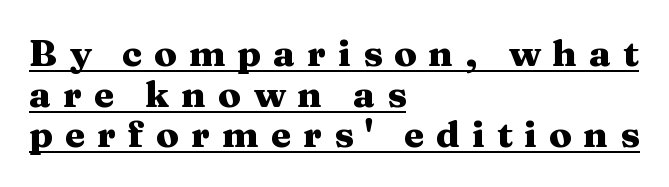
Q: Is the text bold? A: Yes.
Q: Is the text italic (slanted)? A: No, it is upright.
Q: Is the typeface a serif or a sans-serif typeface? A: Serif.
Q: Is the text underlined? A: Yes.
Q: How is the paragraph aligned? A: Left-aligned.
Q: Is the spacing between letters normal or unusually wide? A: Unusually wide.
Q: Is the spacing between lines tight, normal or loose? A: Tight.
Q: Width (condensed, normal, or wide)? A: Wide.
Q: Stroke contrast? A: Medium.
Q: x-height? A: Medium.
Q: Monospaced? A: No.
